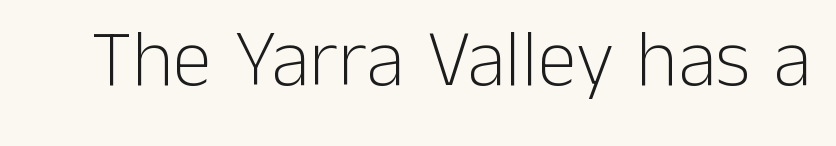
The space beneath each line is pristine and unruled. No heavy texture on the line: the type isn't bold. The font family rendered here belongs to the sans-serif group. The lettering holds an erect, upright posture throughout. Caption: standard tracking, unaltered. Note the varied advance widths — an 'i' is clearly narrower than an 'm'.
